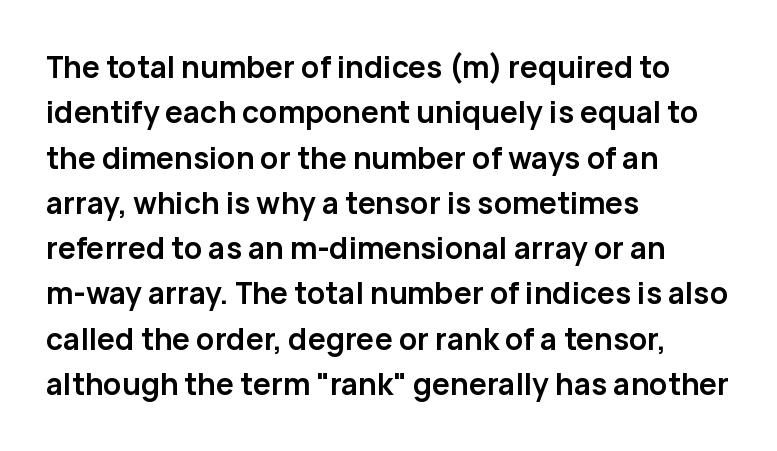
{"serif": "no", "italic": "no", "bold": "yes", "weight": "semibold", "width": "normal", "stroke_contrast": "low", "x_height": "medium", "monospaced": "no", "underline": "no", "align": "left", "line_spacing": "normal", "line_spacing_ratio": 1.51, "letter_spacing": "normal", "letter_spacing_em": 0.0, "glyph_px": 30}
